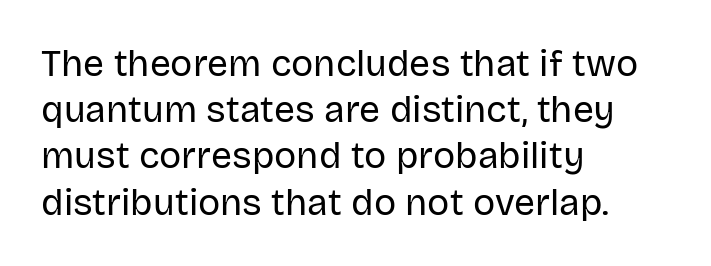
Q: Is the text bold? A: No.
Q: Is the text italic (slanted)? A: No, it is upright.
Q: Is the typeface a serif or a sans-serif typeface? A: Sans-serif.
Q: Is the text underlined? A: No.
Q: How is the paragraph aligned? A: Left-aligned.
Q: Is the spacing between letters normal or unusually wide? A: Normal.
Q: Is the spacing between lines tight, normal or loose? A: Normal.
Q: Width (condensed, normal, or wide)? A: Normal.
Q: Stroke contrast? A: Low.
Q: x-height? A: Large.
Q: Monospaced? A: No.
